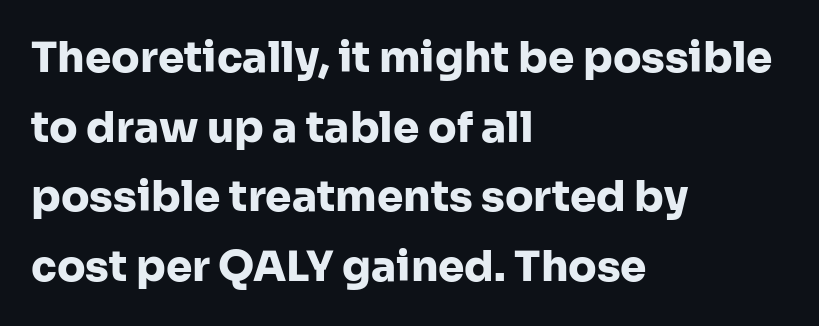
The type sits square on the baseline with zero lean. No word sits above an underline. Whoever set this chose a conventional vertical rhythm. The font family rendered here belongs to the sans-serif group. The lines in this sample share a left origin and differ only in where they stop. There is no visible air inserted between adjacent glyphs.
